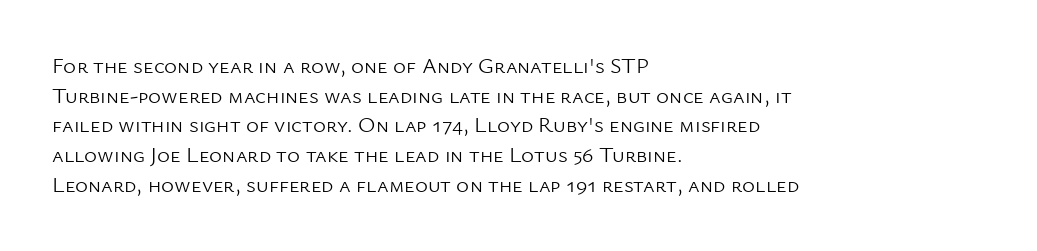
The image shows 22 px text type, upright; set left-aligned, normal line spacing (1.35x), normal letter spacing, not underlined.
